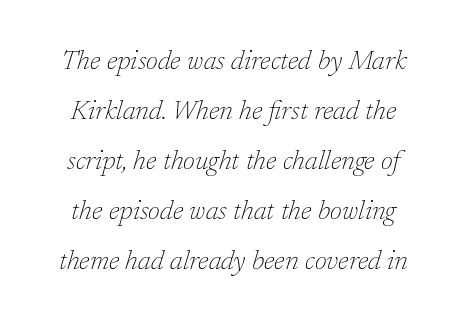
Weight: in the light-to-regular range. The gaps between neighbouring characters are ordinary and unremarkable. Check under the words: just untouched page. When letters slant like this, we call the style italic.
